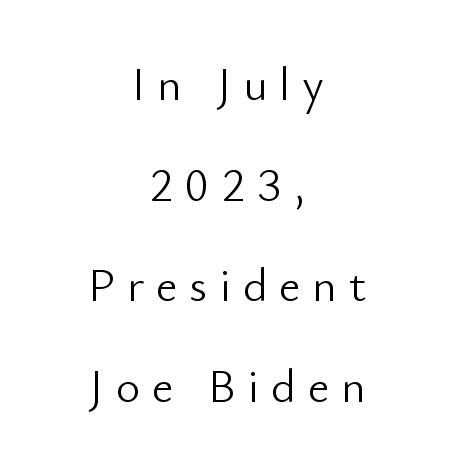
{"serif": "no", "italic": "no", "bold": "no", "weight": "light", "width": "normal", "stroke_contrast": "low", "x_height": "small", "monospaced": "no", "underline": "no", "align": "center", "line_spacing": "loose", "line_spacing_ratio": 2.14, "letter_spacing": "wide", "letter_spacing_em": 0.25, "glyph_px": 47}
